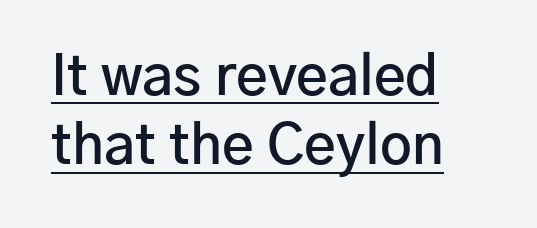
Q: Is the text bold? A: Semi-bold.
Q: Is the text italic (slanted)? A: No, it is upright.
Q: Is the typeface a serif or a sans-serif typeface? A: Sans-serif.
Q: Is the text underlined? A: Yes.
Q: How is the paragraph aligned? A: Left-aligned.
Q: Is the spacing between letters normal or unusually wide? A: Normal.
Q: Is the spacing between lines tight, normal or loose? A: Normal.
Q: Width (condensed, normal, or wide)? A: Normal.
Q: Stroke contrast? A: Low.
Q: x-height? A: Medium.
Q: Monospaced? A: No.
